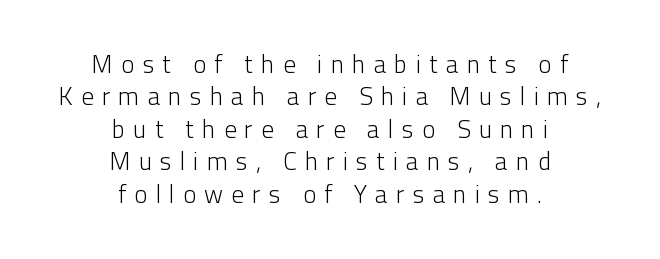
No chunkiness to these letters — they're not bold. The glyphs are unaccompanied by any horizontal stroke below them. Between one letter and the next there's a generous, obvious gap. In CSS terms this would be text-align: center. Line spacing here is normal.
